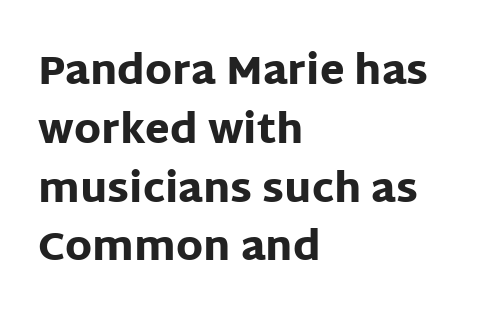
{"serif": "no", "italic": "no", "bold": "yes", "weight": "heavy", "width": "normal", "stroke_contrast": "low", "x_height": "large", "monospaced": "no", "underline": "no", "align": "left", "line_spacing": "normal", "line_spacing_ratio": 1.47, "letter_spacing": "normal", "letter_spacing_em": 0.0, "glyph_px": 40}
